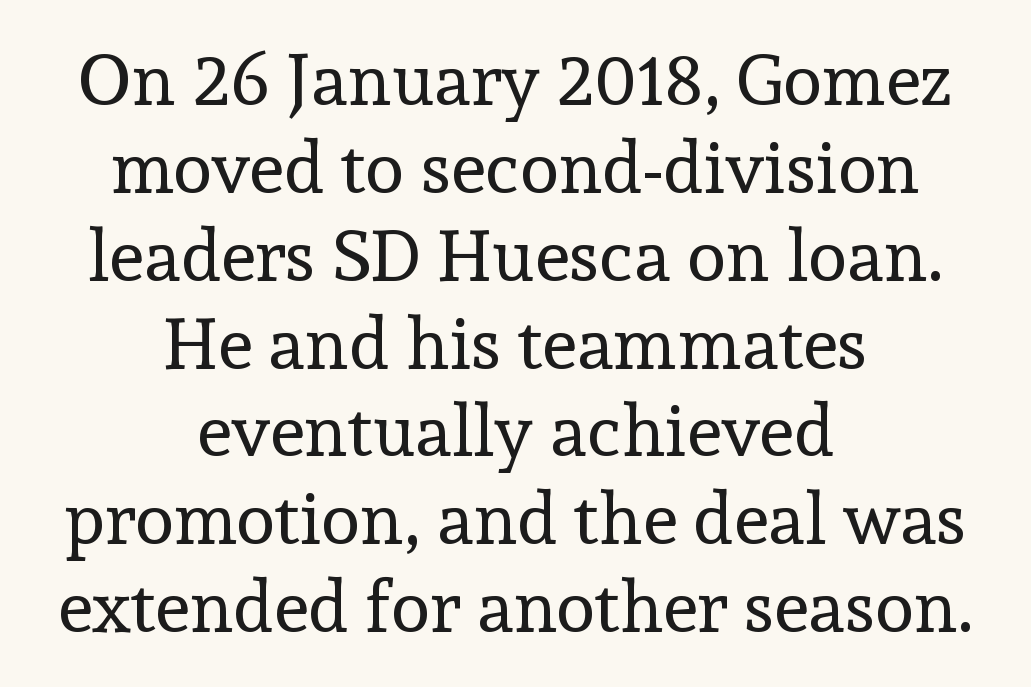
Proportional: the letters do not fall into vertical columns. Characters follow at the spacing the type designer built in. This reads as an unemphasized weight, regular at the heaviest. Each line is balanced around a shared central axis.
